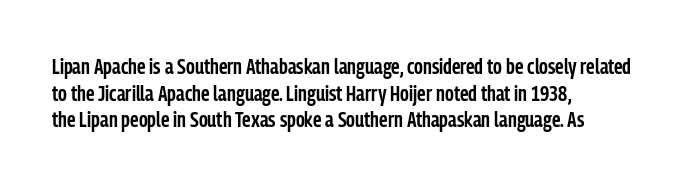
Q: Is the text bold? A: Semi-bold.
Q: Is the text italic (slanted)? A: No, it is upright.
Q: Is the text underlined? A: No.
Q: How is the paragraph aligned? A: Left-aligned.
Q: Is the spacing between letters normal or unusually wide? A: Normal.
